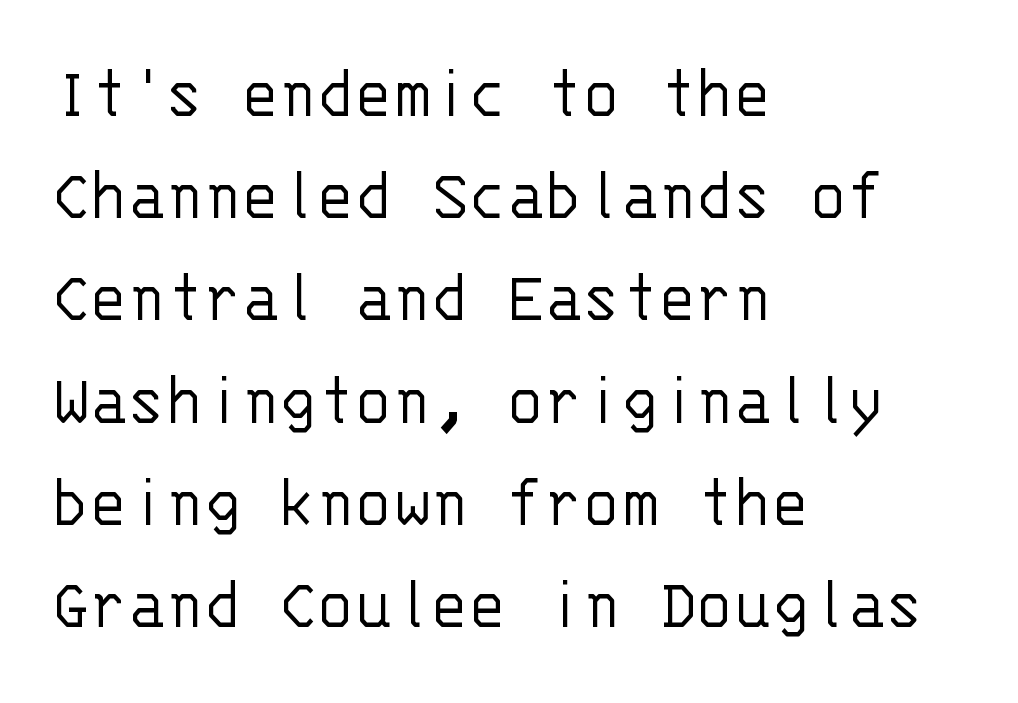
The letters look calm and open, with moderate or lighter stems. The line texture is even and compact thanks to regular tracking. The paragraph has a hard left edge and a soft right edge. Posture: upright roman.
